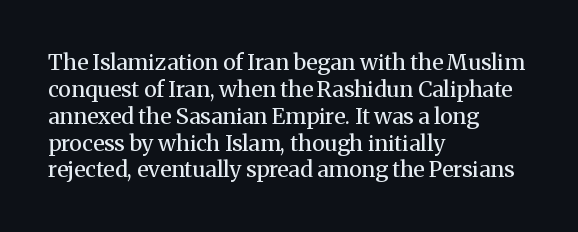
Honestly, the letter spacing is just normal — you wouldn't notice it. A student would call this left alignment; a typographer would say flush left, rag right. The font sits on the lighter half of the weight spectrum, regular included. Just letters on the line, the space beneath them empty.
